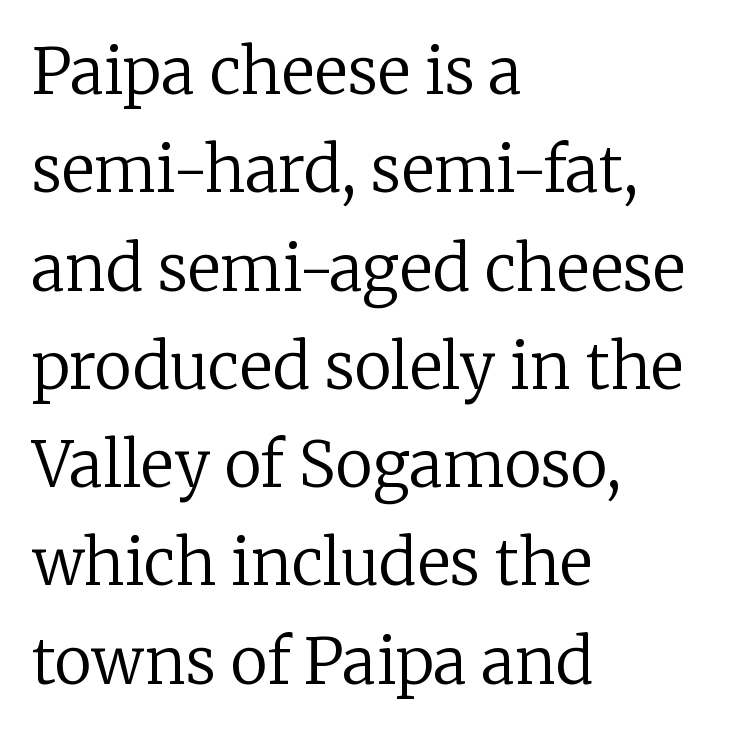
The letters stand straight up with perfectly vertical stems. Nothing unusual about the tracking: characters are spaced as the font intends. Plain, unruled lines of type. Proportional: the letters do not fall into vertical columns. The passage shown is typeset with a serif family.
